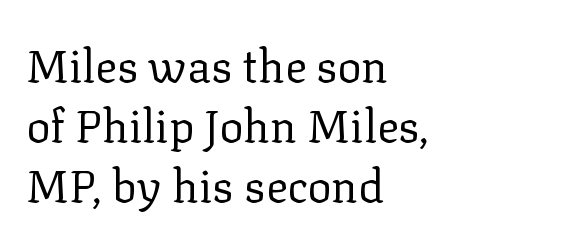
The image shows 45 px regular-weight serif type, upright; set left-aligned, normal line spacing (1.33x), normal letter spacing, not underlined; low stroke contrast and a medium x-height.
